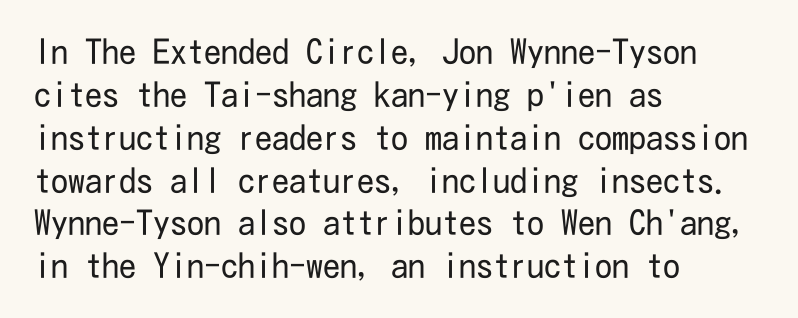
Caption: standard tracking, unaltered. Casual observation: everything's shoved over to the left. Examine the stroke ends and you'll find no serifs. How would I describe the line gaps? Plain and ordinary. Bare-footed words on every line. You can tell it's not italic because the verticals are truly vertical.
